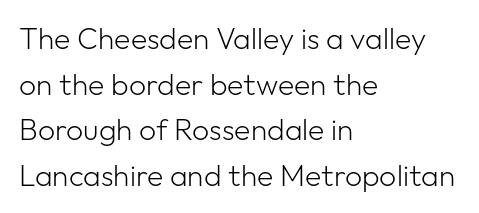
Q: Is the text bold? A: No.
Q: Is the text italic (slanted)? A: No, it is upright.
Q: Is the typeface a serif or a sans-serif typeface? A: Sans-serif.
Q: Is the text underlined? A: No.
Q: How is the paragraph aligned? A: Left-aligned.
Q: Is the spacing between letters normal or unusually wide? A: Normal.
Q: Is the spacing between lines tight, normal or loose? A: Normal.
Q: Width (condensed, normal, or wide)? A: Normal.
Q: Stroke contrast? A: Low.
Q: x-height? A: Medium.
Q: Monospaced? A: No.
